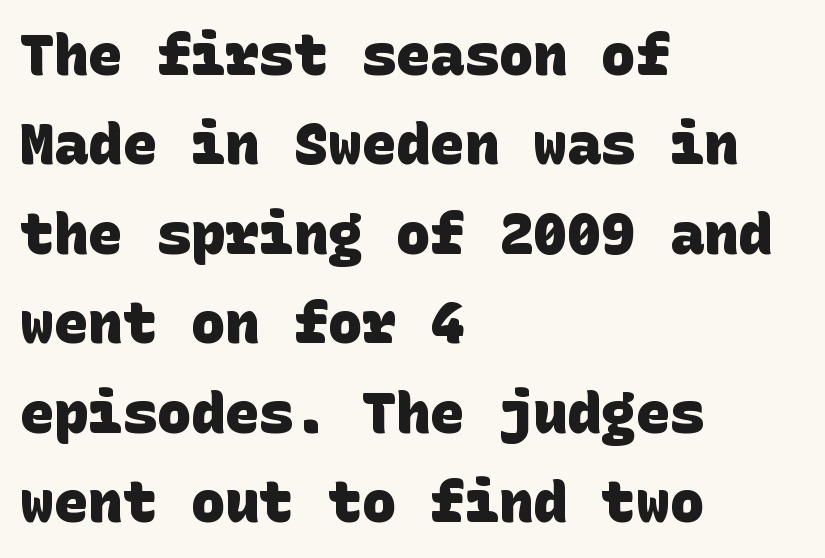
The image shows 57 px heavy sans-serif type; set left-aligned, normal line spacing (1.57x), normal letter spacing, not underlined; low stroke contrast and a large x-height.
